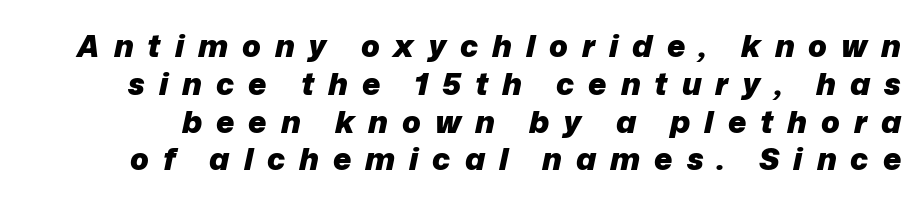
{"italic": "yes", "lean": "right", "slant_degrees": 12, "bold": "yes", "weight": "heavy", "width": "normal", "stroke_contrast": "low", "x_height": "medium", "monospaced": "no", "underline": "no", "line_spacing_ratio": 1.22, "letter_spacing": "wide", "letter_spacing_em": 0.45, "glyph_px": 31}
